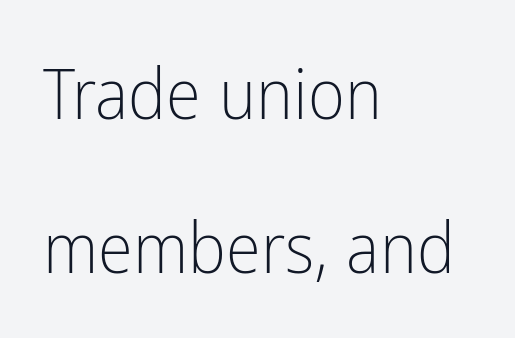
In terms of leading, this rendering errs on the spacious side. Font category for this specimen: sans-serif. This rendering uses left alignment, leaving the right contour irregular. Lines of text with bare space underneath. The type sits square on the baseline with zero lean. This is not heavy type; no bold has been used.
